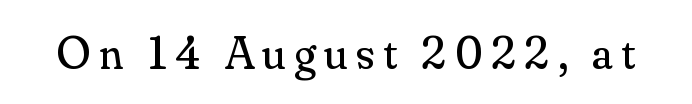
{"serif": "yes", "italic": "no", "bold": "no", "weight": "regular", "width": "normal", "stroke_contrast": "medium", "x_height": "small", "monospaced": "no", "underline": "no", "glyph_px": 47}
